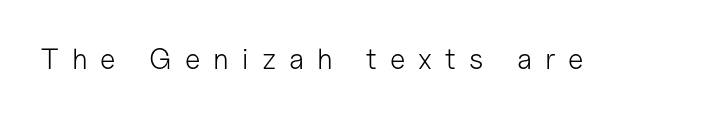
Q: Is the text bold? A: No.
Q: Is the text italic (slanted)? A: No, it is upright.
Q: Is the typeface a serif or a sans-serif typeface? A: Sans-serif.
Q: Is the text underlined? A: No.
Q: Is the spacing between letters normal or unusually wide? A: Unusually wide.
Q: Width (condensed, normal, or wide)? A: Normal.
Q: Stroke contrast? A: Low.
Q: x-height? A: Medium.
Q: Monospaced? A: No.
